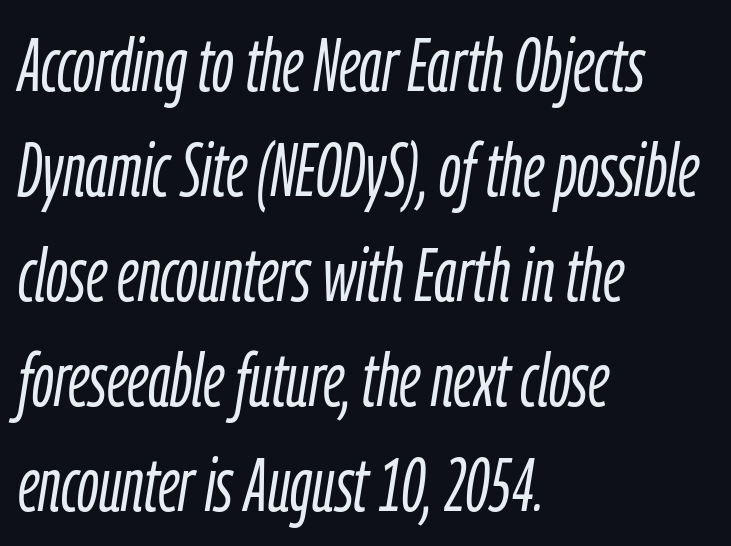
{"italic": "yes", "lean": "right", "slant_degrees": 9, "bold": "no", "weight": "light", "width": "condensed", "stroke_contrast": "low", "x_height": "medium", "monospaced": "no", "underline": "no", "align": "left", "line_spacing": "normal", "line_spacing_ratio": 1.4, "letter_spacing": "normal", "letter_spacing_em": 0.0, "glyph_px": 75}
